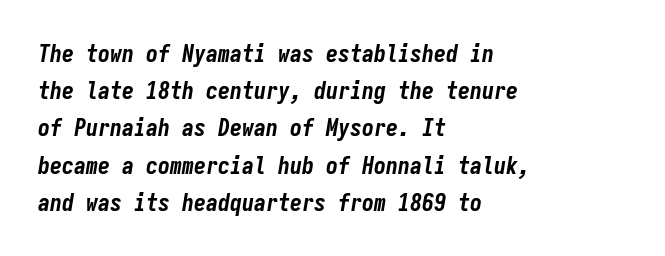
The image shows 24 px bold type, italic (leaning right); set left-aligned, normal line spacing (1.55x), normal letter spacing, not underlined.
